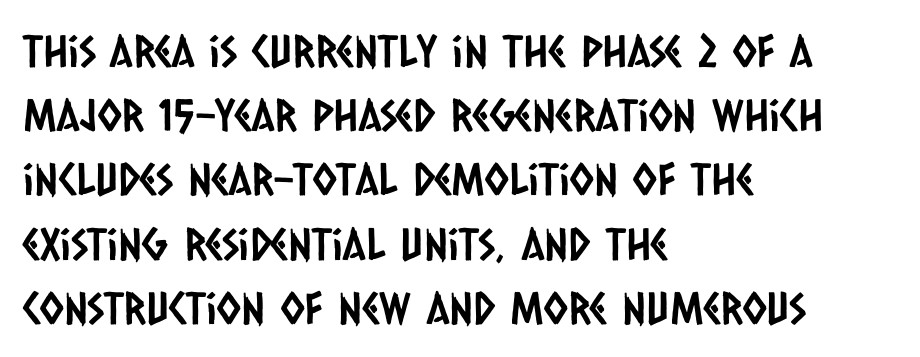
Q: Is the typeface a serif or a sans-serif typeface? A: Sans-serif.
Q: Is the text underlined? A: No.
Q: How is the paragraph aligned? A: Left-aligned.
Q: Is the spacing between letters normal or unusually wide? A: Normal.
Q: Is the spacing between lines tight, normal or loose? A: Normal.
Q: Width (condensed, normal, or wide)? A: Condensed.
Q: Stroke contrast? A: Low.
Q: x-height? A: Large.
Q: Monospaced? A: No.
